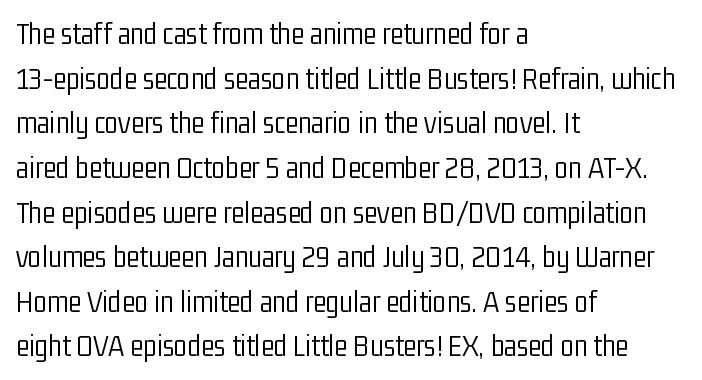
Stems and bowls with no extra thickness — not bold. Any mark beneath the type? The region is blank. Spacing verdict: proportional, widths tailored to each character. The ragged edge is on the right, which tells us the setting is flush left.
